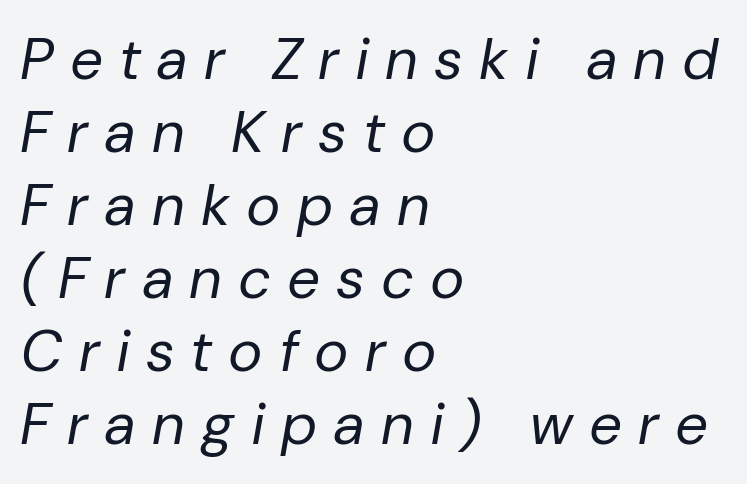
Is this a fixed-width face? No — the glyphs have proportional, varying widths. The line-height multiplier appears to be the usual default. Clear beneath every line of the passage. Rendered with sloped, italic letterforms. Typeset ragged right — the left edge is the straight one. Here the glyphs are tracked loosely, breaking word shapes into spaced letters.
